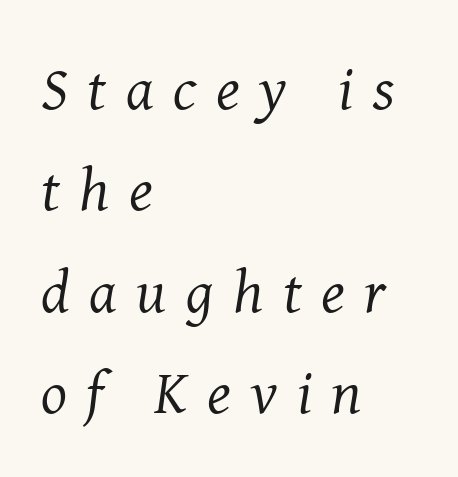
The image shows 61 px regular-weight serif type, italic (leaning right); set left-aligned, normal line spacing (1.66x), unusually wide letter spacing (+0.32 em), not underlined; medium stroke contrast and a medium x-height.
